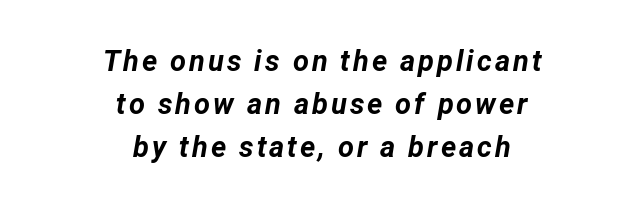
The image shows 29 px bold type, italic (leaning right); set centered, normal line spacing (1.49x), not underlined; low stroke contrast and a medium x-height.
